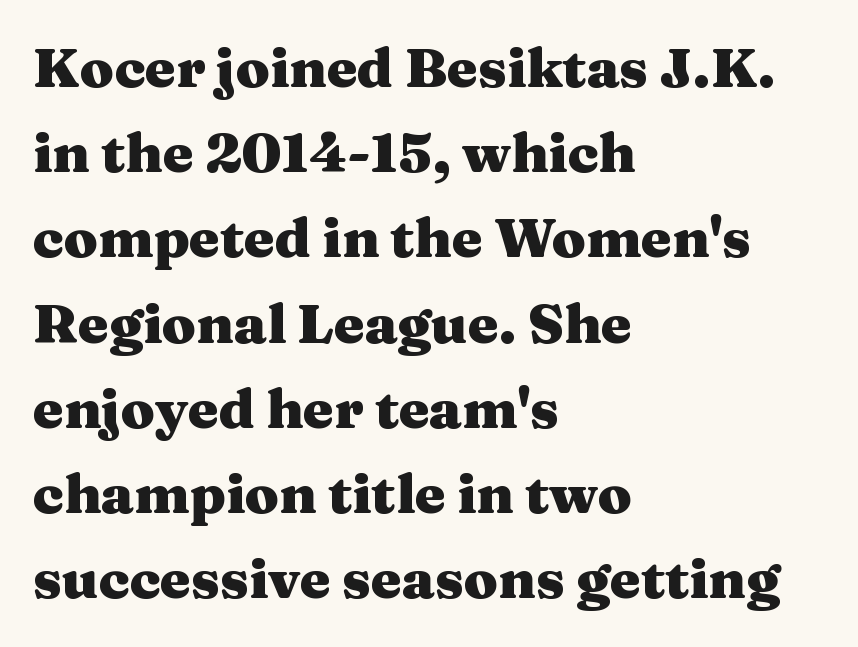
The image shows 55 px heavy, wide serif type, upright; set left-aligned, normal line spacing (1.55x), normal letter spacing, not underlined; medium stroke contrast and a medium x-height.
